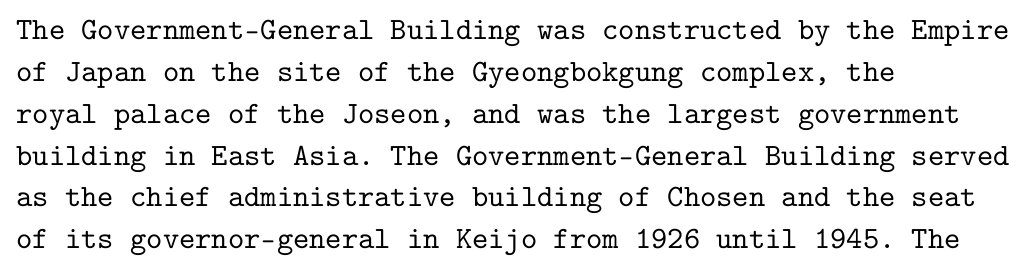
Q: Is the text italic (slanted)? A: No, it is upright.
Q: Is the typeface a serif or a sans-serif typeface? A: Serif.
Q: Is the text underlined? A: No.
Q: How is the paragraph aligned? A: Left-aligned.
Q: Is the spacing between letters normal or unusually wide? A: Normal.
Q: Is the spacing between lines tight, normal or loose? A: Normal.
Q: Width (condensed, normal, or wide)? A: Normal.
Q: Stroke contrast? A: Low.
Q: x-height? A: Medium.
Q: Monospaced? A: Yes.
